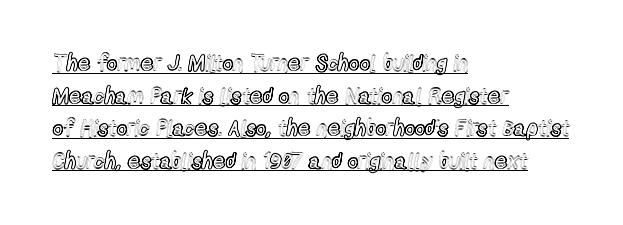
Words appear dense and cohesive because spacing is normal. Whoever set this chose a conventional vertical rhythm. This sample carries an underscore along the baseline area. The passage is arranged the way most books set body copy — flush left.
